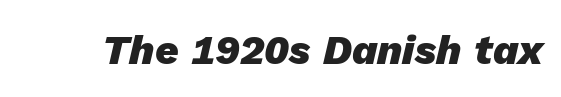
Q: Is the text bold? A: Yes.
Q: Is the text italic (slanted)? A: Yes, it leans right by about 13 degrees.
Q: Is the text underlined? A: No.
Q: Is the spacing between letters normal or unusually wide? A: Normal.
Q: Width (condensed, normal, or wide)? A: Normal.
Q: Stroke contrast? A: Low.
Q: x-height? A: Medium.
Q: Monospaced? A: No.
